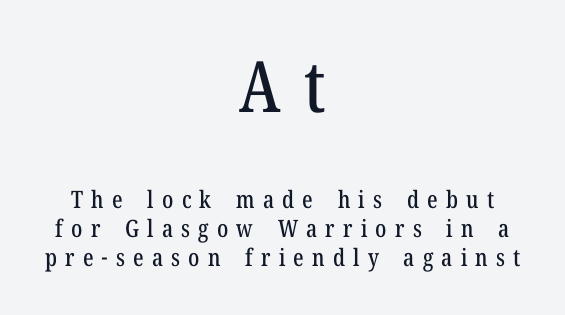
Q: Is the text italic (slanted)? A: No, it is upright.
Q: Is the typeface a serif or a sans-serif typeface? A: Serif.
Q: Is the text underlined? A: No.
Q: How is the paragraph aligned? A: Centered.
Q: Is the spacing between letters normal or unusually wide? A: Unusually wide.
Q: Which block of text is set in a larger size, the first (top) or the second (bottom)? A: The first (top) one.
Q: Width (condensed, normal, or wide)? A: Condensed.
Q: Stroke contrast? A: Low.
Q: x-height? A: Medium.
Q: Monospaced? A: No.
